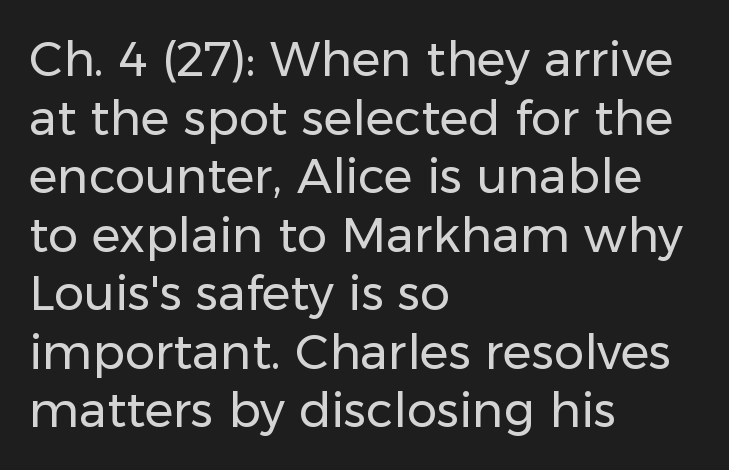
{"serif": "no", "italic": "no", "bold": "no", "weight": "regular", "width": "normal", "stroke_contrast": "low", "x_height": "medium", "monospaced": "no", "underline": "no", "align": "left", "line_spacing_ratio": 1.22, "letter_spacing": "normal", "letter_spacing_em": 0.0, "glyph_px": 48}
